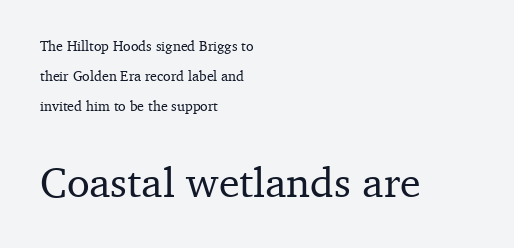
Q: Is the text italic (slanted)? A: No, it is upright.
Q: Is the typeface a serif or a sans-serif typeface? A: Serif.
Q: Is the text underlined? A: No.
Q: How is the paragraph aligned? A: Left-aligned.
Q: Is the spacing between letters normal or unusually wide? A: Normal.
Q: Is the spacing between lines tight, normal or loose? A: Loose.
Q: Which block of text is set in a larger size, the first (top) or the second (bottom)? A: The second (bottom) one.
Q: Width (condensed, normal, or wide)? A: Normal.
Q: Stroke contrast? A: Medium.
Q: x-height? A: Medium.
Q: Monospaced? A: No.
